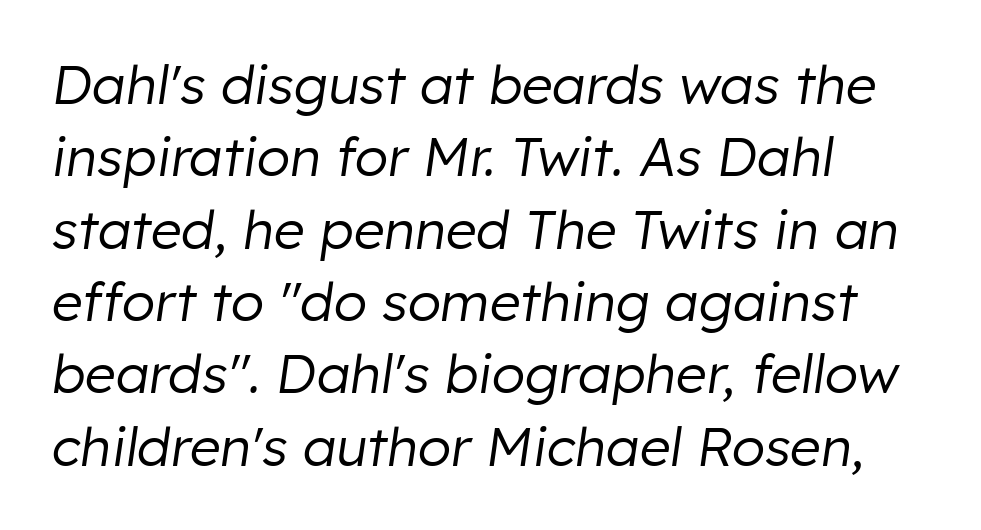
{"italic": "yes", "lean": "right", "slant_degrees": 8, "bold": "no", "weight": "regular", "width": "normal", "stroke_contrast": "low", "x_height": "medium", "monospaced": "no", "underline": "no", "align": "left", "line_spacing": "normal", "line_spacing_ratio": 1.34, "letter_spacing": "normal", "letter_spacing_em": 0.0, "glyph_px": 54}
